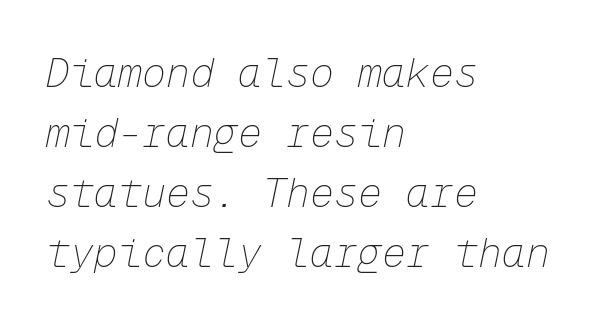
Q: Is the text bold? A: No.
Q: Is the text italic (slanted)? A: Yes, it leans right by about 12 degrees.
Q: Is the text underlined? A: No.
Q: How is the paragraph aligned? A: Left-aligned.
Q: Is the spacing between letters normal or unusually wide? A: Normal.
Q: Is the spacing between lines tight, normal or loose? A: Normal.
Q: Width (condensed, normal, or wide)? A: Normal.
Q: Stroke contrast? A: Low.
Q: x-height? A: Medium.
Q: Monospaced? A: Yes.
